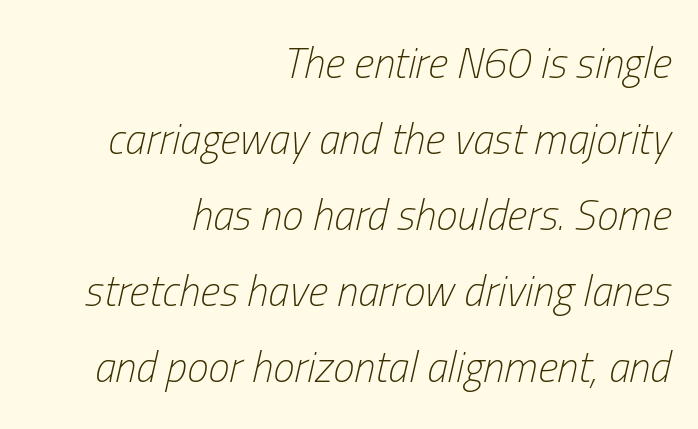
The specimen omits any rule beneath the text block's lines. This is not heavy type; no bold has been used. Observe the lean: these are italic letterforms. Every row of glyphs terminates at an identical x-position on the right.
